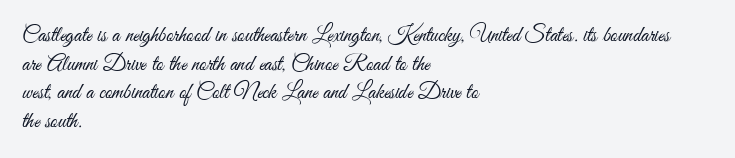
The image shows 22 px text type; set left-aligned, normal line spacing (1.3x), normal letter spacing, not underlined.
